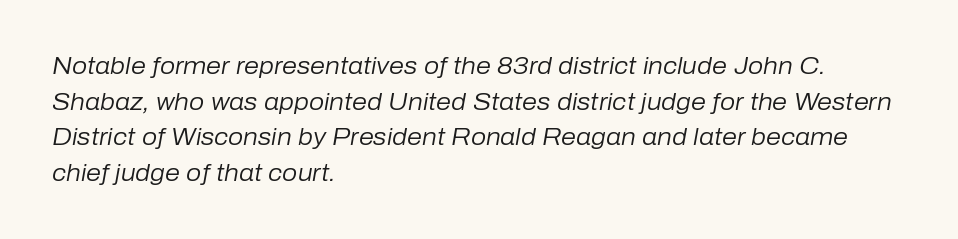
{"italic": "yes", "lean": "right", "slant_degrees": 10, "bold": "no", "underline": "no", "align": "left", "line_spacing": "normal", "line_spacing_ratio": 1.48, "letter_spacing": "normal", "letter_spacing_em": 0.0, "glyph_px": 24}
